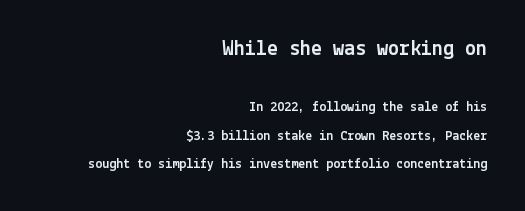
The image shows 22 px text type, upright; set right-aligned, loose line spacing (2.03x), normal letter spacing, not underlined; the first (top) block is 1.57x larger.
